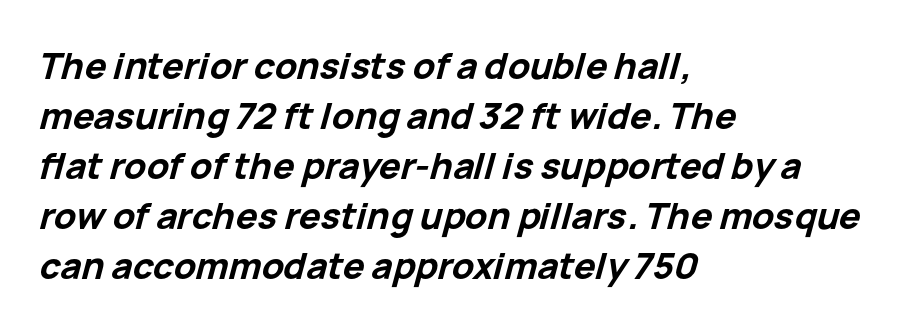
In CSS terms this would be text-align: left. In terms of letterspacing, this is plain default setting. This rendering features lettering with no underline. These lines were composed using italics.
